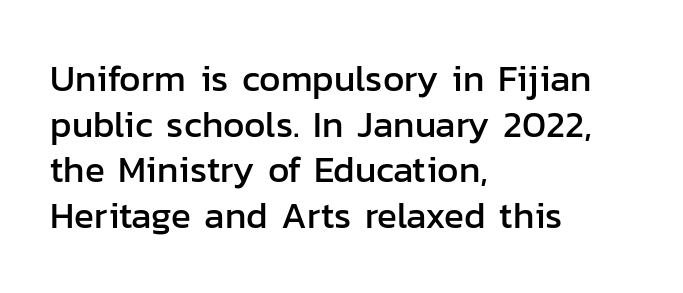
{"serif": "no", "italic": "no", "width": "normal", "stroke_contrast": "low", "x_height": "medium", "monospaced": "no", "underline": "no", "align": "left", "line_spacing_ratio": 1.23, "letter_spacing": "normal", "letter_spacing_em": 0.0, "glyph_px": 37}
